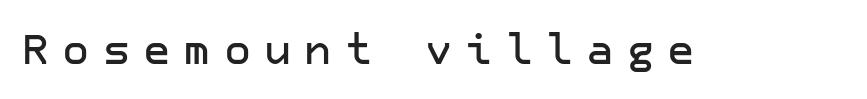
{"serif": "no", "italic": "no", "width": "normal", "stroke_contrast": "low", "x_height": "medium", "underline": "no", "letter_spacing": "wide", "letter_spacing_em": 0.31, "glyph_px": 42}
